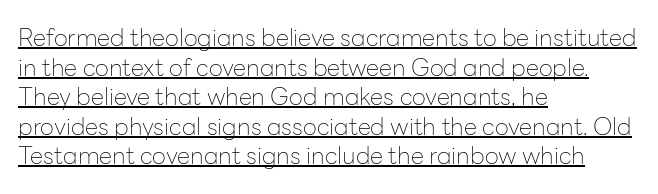
{"italic": "no", "bold": "no", "underline": "yes", "align": "left", "line_spacing_ratio": 1.23, "letter_spacing": "normal", "letter_spacing_em": 0.0, "glyph_px": 24}
